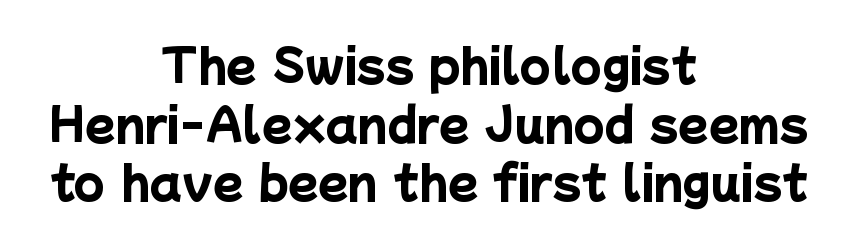
The image shows 44 px heavy sans-serif type; set centered, normal line spacing (1.33x), normal letter spacing, not underlined; low stroke contrast and a medium x-height.
